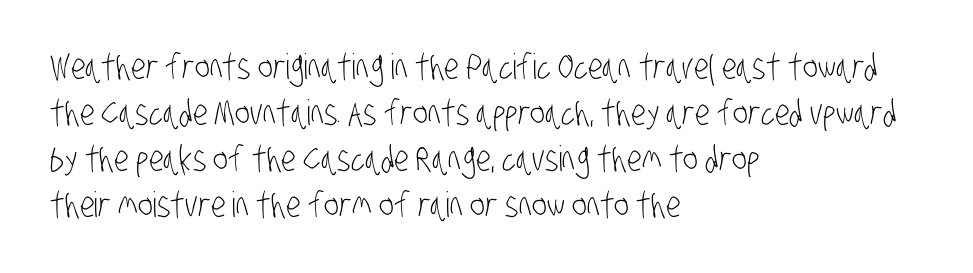
Stroke thickness stays within the range of a standard reading face or lighter. No word sits above an underline. The passage shown is typed in a proportional face where columns would drift. Quick note: interline space is typical. The font family rendered here belongs to the sans-serif group.
